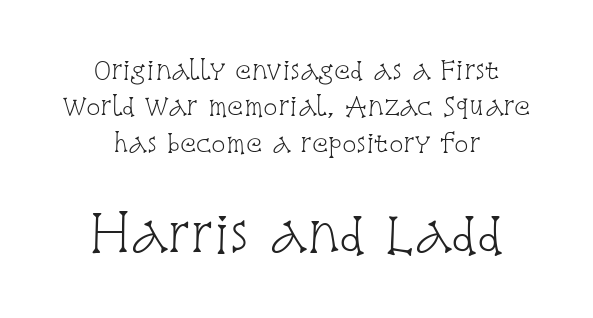
The image shows 48 px light, condensed serif type, upright; set centered, normal line spacing (1.52x), normal letter spacing, not underlined; the second (bottom) block is 2.0x larger; low stroke contrast and a large x-height.
